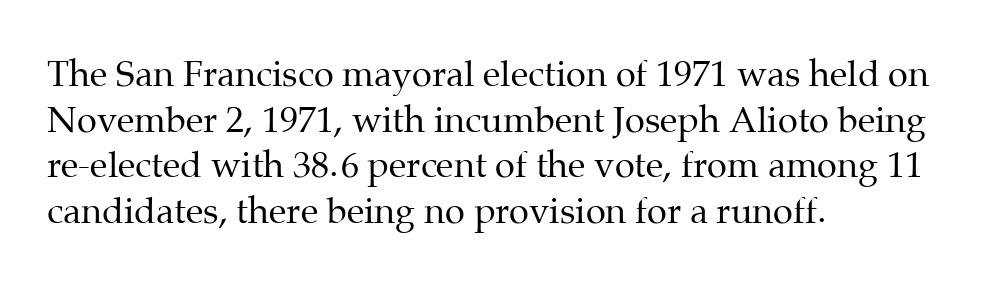
{"serif": "yes", "italic": "no", "bold": "no", "weight": "regular", "width": "normal", "stroke_contrast": "medium", "x_height": "medium", "monospaced": "no", "underline": "no", "align": "left", "line_spacing": "normal", "line_spacing_ratio": 1.27, "letter_spacing": "normal", "letter_spacing_em": 0.0, "glyph_px": 36}
